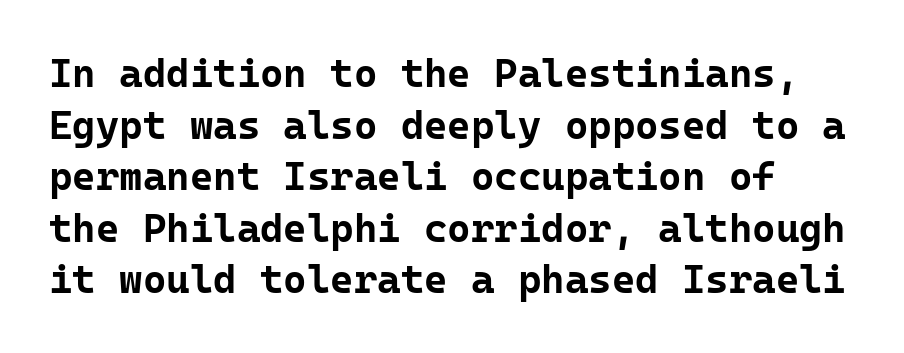
Q: Is the text bold? A: Yes.
Q: Is the text italic (slanted)? A: No, it is upright.
Q: Is the typeface a serif or a sans-serif typeface? A: Sans-serif.
Q: Is the text underlined? A: No.
Q: Is the spacing between letters normal or unusually wide? A: Normal.
Q: Is the spacing between lines tight, normal or loose? A: Normal.
Q: Width (condensed, normal, or wide)? A: Normal.
Q: Stroke contrast? A: Low.
Q: x-height? A: Medium.
Q: Monospaced? A: Yes.
